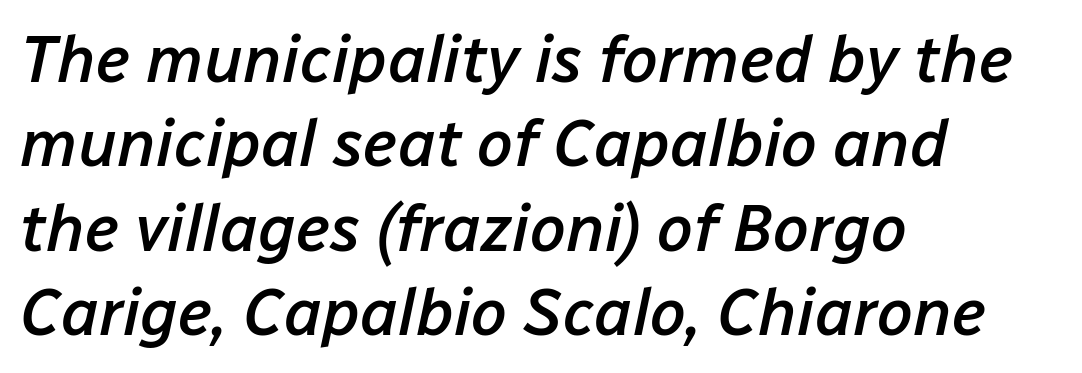
The image shows 65 px semibold type, italic (leaning right); set left-aligned, normal line spacing (1.3x), normal letter spacing, not underlined; low stroke contrast and a medium x-height.
